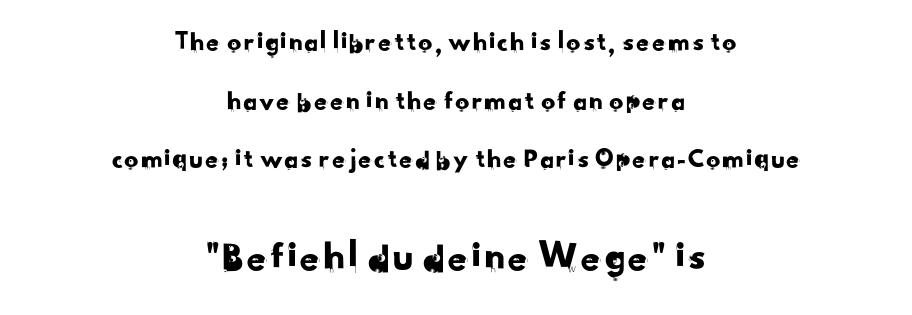
The image shows 42 px sans-serif type; set centered, loose line spacing (2.09x), normal letter spacing, not underlined; the second (bottom) block is 1.5x larger; low stroke contrast and a small x-height.
